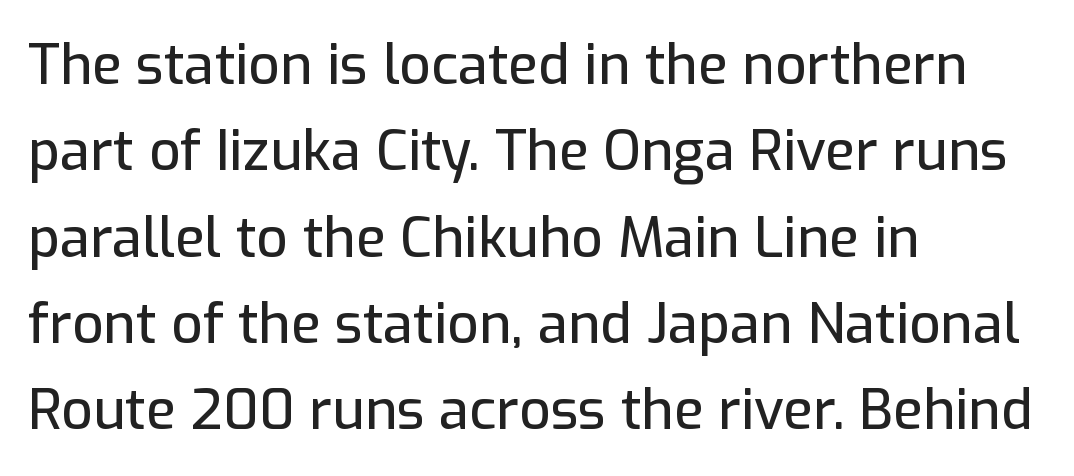
Q: Is the text italic (slanted)? A: No, it is upright.
Q: Is the typeface a serif or a sans-serif typeface? A: Sans-serif.
Q: Is the text underlined? A: No.
Q: How is the paragraph aligned? A: Left-aligned.
Q: Is the spacing between letters normal or unusually wide? A: Normal.
Q: Is the spacing between lines tight, normal or loose? A: Normal.
Q: Width (condensed, normal, or wide)? A: Normal.
Q: Stroke contrast? A: Low.
Q: x-height? A: Medium.
Q: Monospaced? A: No.
